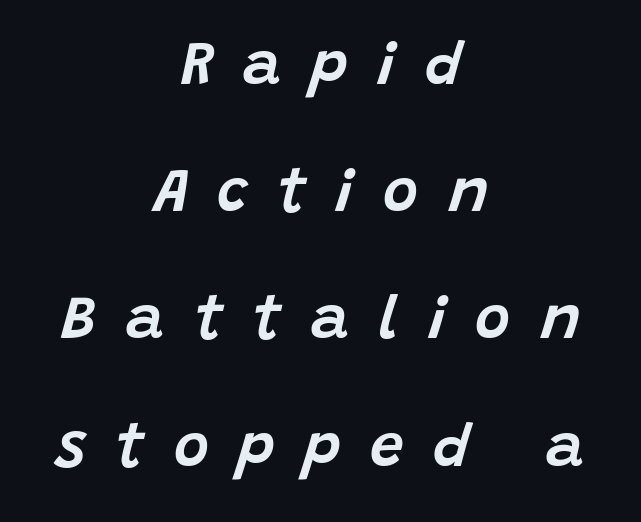
Each word looks stretched out because of the extra space between its letters. Each row of text sits above clean, open space. Is this a fixed-width face? No — the glyphs have proportional, varying widths. Horizontal bands of white between lines are thick stripes. The whitespace from short lines is split evenly between both sides.
